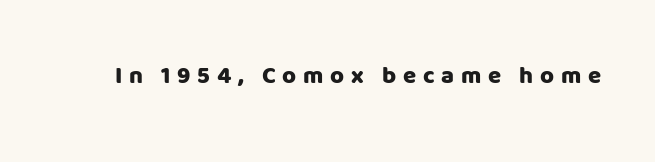
Q: Is the text bold? A: Yes.
Q: Is the text italic (slanted)? A: No, it is upright.
Q: Is the text underlined? A: No.
Q: Is the spacing between letters normal or unusually wide? A: Unusually wide.
